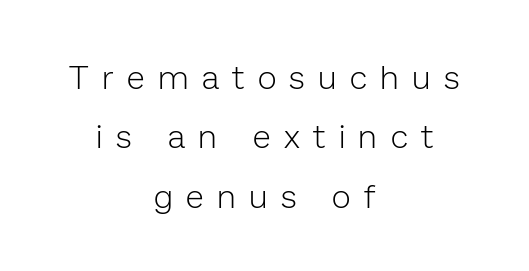
The image shows 33 px light sans-serif type, upright; set centered, line spacing 1.8x, unusually wide letter spacing (+0.41 em), not underlined; low stroke contrast and a medium x-height.
